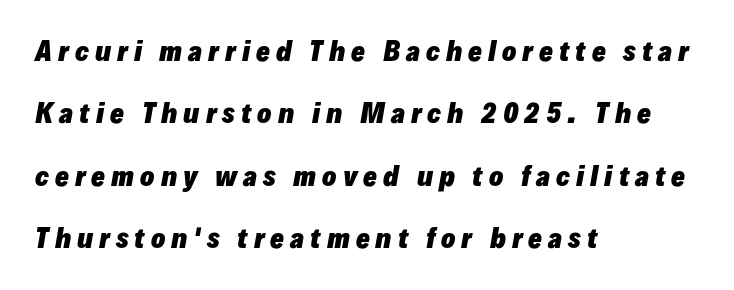
{"italic": "yes", "lean": "right", "slant_degrees": 10, "bold": "yes", "underline": "no", "align": "left", "line_spacing": "loose", "line_spacing_ratio": 2.4, "letter_spacing": "wide", "letter_spacing_em": 0.23, "glyph_px": 26}
